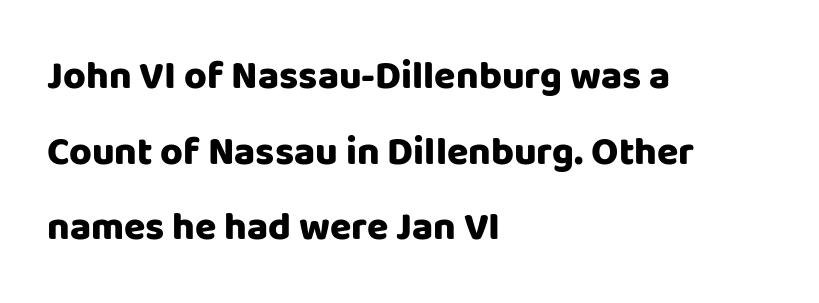
{"serif": "no", "italic": "no", "bold": "yes", "weight": "heavy", "width": "normal", "stroke_contrast": "low", "x_height": "large", "monospaced": "no", "underline": "no", "align": "left", "line_spacing": "loose", "line_spacing_ratio": 1.94, "letter_spacing": "normal", "letter_spacing_em": 0.0, "glyph_px": 39}
